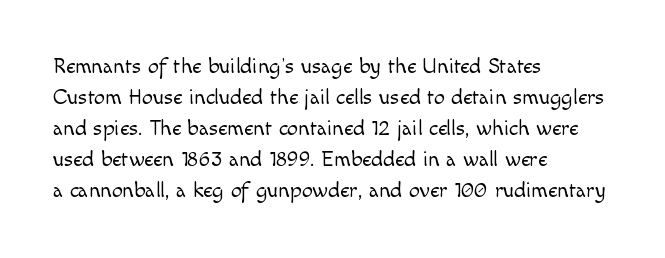
The words here are not underlined. Default kerning and tracking; the words read as compact shapes. The paragraph shown leans on its left margin. Posture: straight, roman, zero tilt. Vertical stems look standard width or narrower in stroke. Vertical spacing — default.
